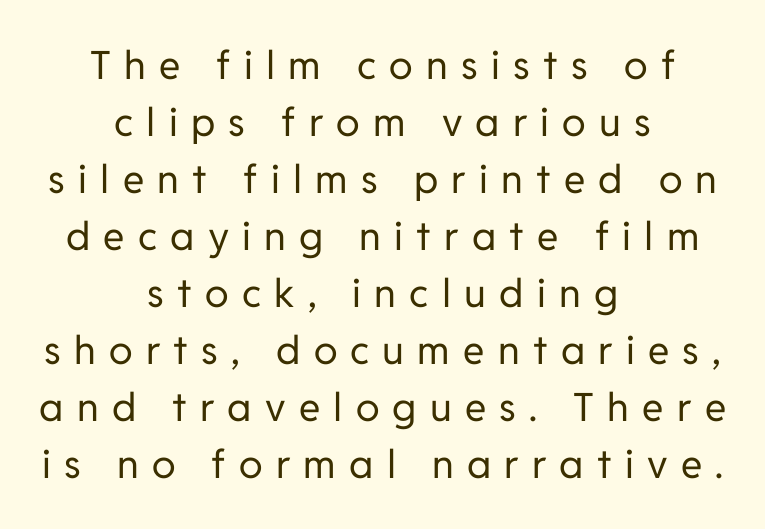
{"serif": "no", "italic": "no", "bold": "no", "weight": "regular", "width": "normal", "stroke_contrast": "low", "x_height": "medium", "monospaced": "no", "underline": "no", "align": "center", "line_spacing": "normal", "line_spacing_ratio": 1.46, "letter_spacing": "wide", "letter_spacing_em": 0.34, "glyph_px": 39}
